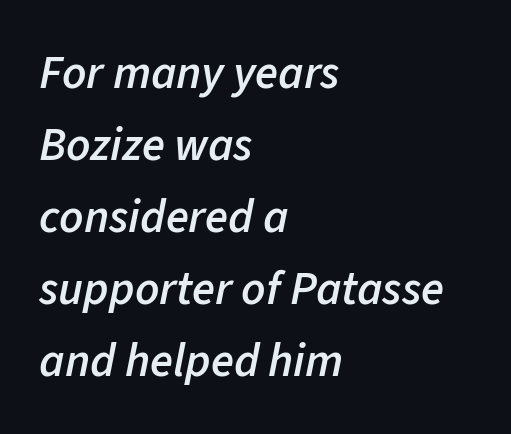
These lines are rendered in a variable-pitch font. Caption: standard tracking, unaltered. As a designer I'd log this as weight 600, semibold. Does the lettering tilt? It does — this is italic.
